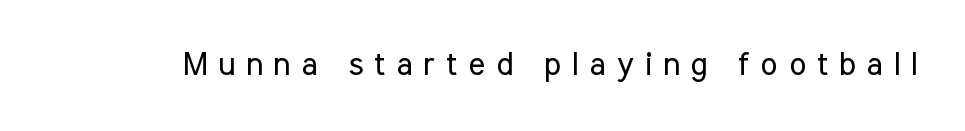
The image shows 32 px regular-weight, condensed sans-serif type, upright; set unusually wide letter spacing (+0.34 em), not underlined; low stroke contrast and a medium x-height.
